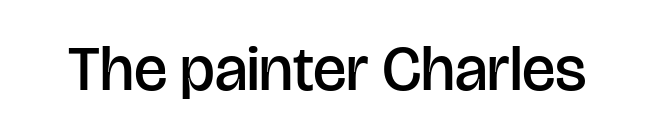
Q: Is the text bold? A: Semi-bold.
Q: Is the text italic (slanted)? A: No, it is upright.
Q: Is the typeface a serif or a sans-serif typeface? A: Sans-serif.
Q: Is the text underlined? A: No.
Q: Is the spacing between letters normal or unusually wide? A: Normal.
Q: Width (condensed, normal, or wide)? A: Normal.
Q: Stroke contrast? A: Low.
Q: x-height? A: Large.
Q: Monospaced? A: No.
